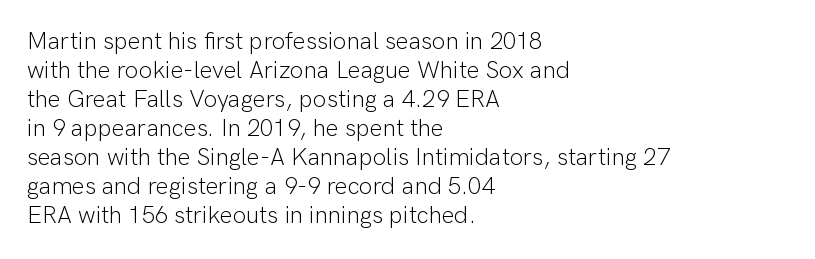
The strokes carry an ordinary text weight at most. Default kerning and tracking; the words read as compact shapes. The gap between lines stays unmarked. Does the lettering tilt? It doesn't — this is upright.
